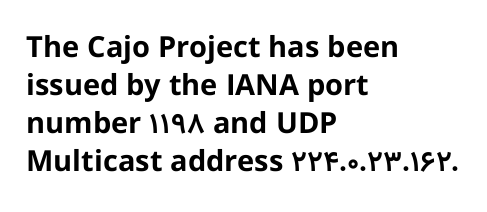
Alignment: flush left. Does extra space separate the letters? No, they use regular spacing. Varying glyph widths throughout — classic text-font behaviour. One glance says typical: line gaps are just what's usual. Descender tails drop into unmarked territory. It's the straight-up-and-down kind of type.
